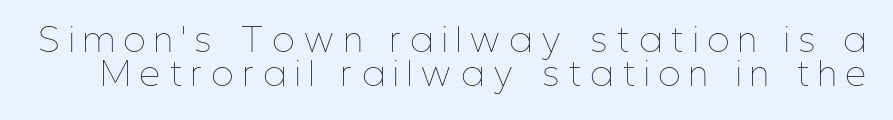
The image shows 32 px thin, condensed type, upright; set tight line spacing (1.07x), unusually wide letter spacing (+0.31 em), not underlined; low stroke contrast and a medium x-height.
